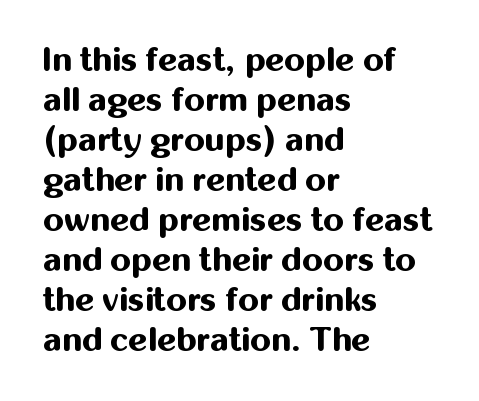
These lines carry a lot of weight — the face is fully bold. Underlining? Definitely not there. Letterform terminals end flat and unadorned throughout the passage. Proportional: the letters do not fall into vertical columns. This is roman type, the default non-slanted kind. A student would call this left alignment; a typographer would say flush left, rag right.
